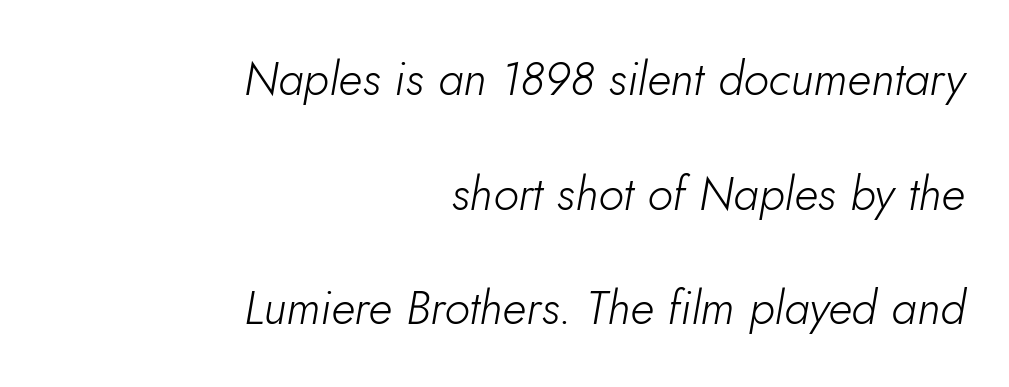
Q: Is the text bold? A: No.
Q: Is the text italic (slanted)? A: Yes, it leans right by about 5 degrees.
Q: Is the text underlined? A: No.
Q: How is the paragraph aligned? A: Right-aligned.
Q: Is the spacing between letters normal or unusually wide? A: Normal.
Q: Is the spacing between lines tight, normal or loose? A: Loose.
Q: Width (condensed, normal, or wide)? A: Normal.
Q: Stroke contrast? A: Low.
Q: x-height? A: Small.
Q: Monospaced? A: No.
